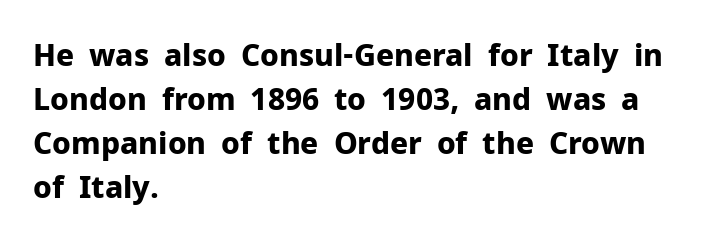
The image shows 30 px bold sans-serif type, upright; set left-aligned, normal line spacing (1.47x), normal letter spacing, not underlined; low stroke contrast and a medium x-height.
